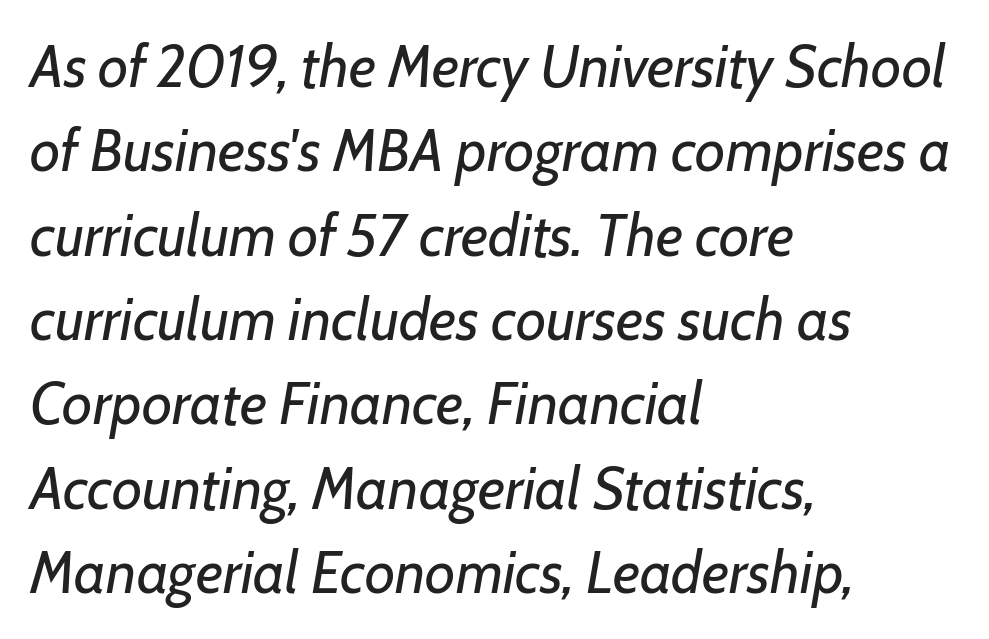
{"italic": "yes", "lean": "right", "slant_degrees": 7, "bold": "no", "weight": "regular", "width": "normal", "stroke_contrast": "low", "x_height": "medium", "monospaced": "no", "underline": "no", "align": "left", "line_spacing": "normal", "line_spacing_ratio": 1.43, "letter_spacing": "normal", "letter_spacing_em": 0.0, "glyph_px": 59}
